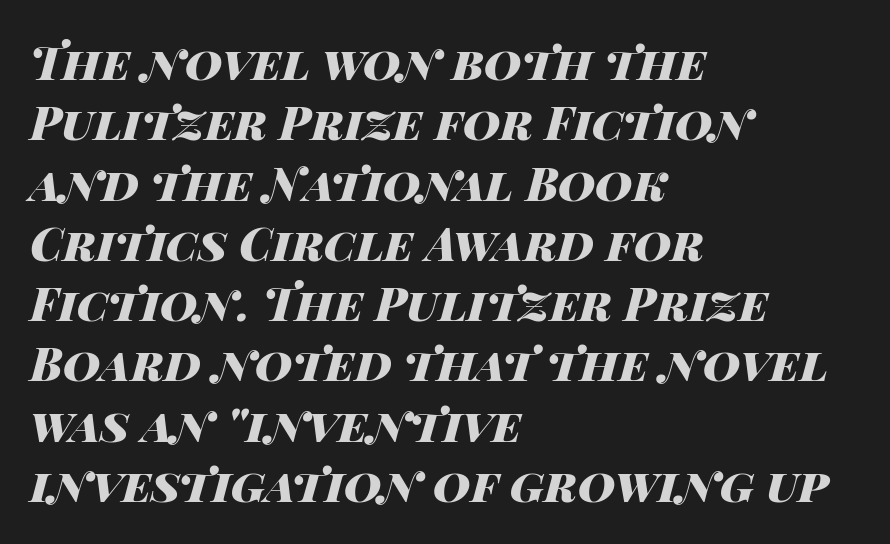
Q: Is the text bold? A: Yes.
Q: Is the text italic (slanted)? A: Yes, it leans right by about 14 degrees.
Q: Is the text underlined? A: No.
Q: How is the paragraph aligned? A: Left-aligned.
Q: Is the spacing between letters normal or unusually wide? A: Normal.
Q: Is the spacing between lines tight, normal or loose? A: Normal.
Q: Width (condensed, normal, or wide)? A: Wide.
Q: Stroke contrast? A: High.
Q: x-height? A: Large.
Q: Monospaced? A: No.
